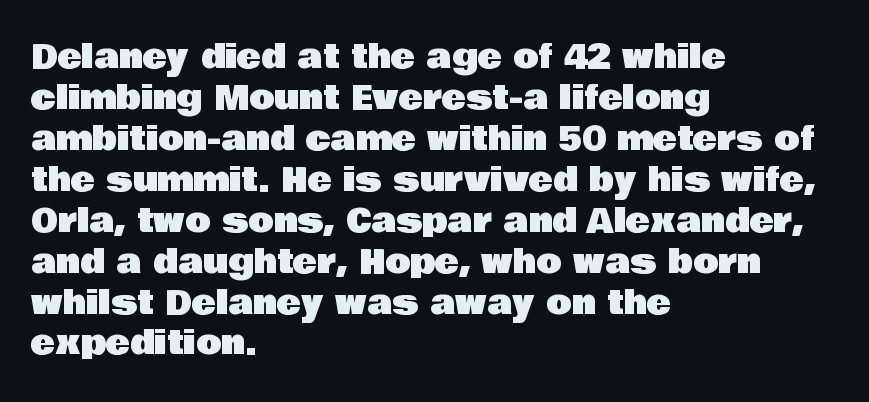
{"serif": "no", "italic": "no", "width": "normal", "stroke_contrast": "low", "x_height": "large", "monospaced": "no", "underline": "no", "align": "left", "line_spacing_ratio": 1.24, "letter_spacing": "normal", "letter_spacing_em": 0.0, "glyph_px": 33}
